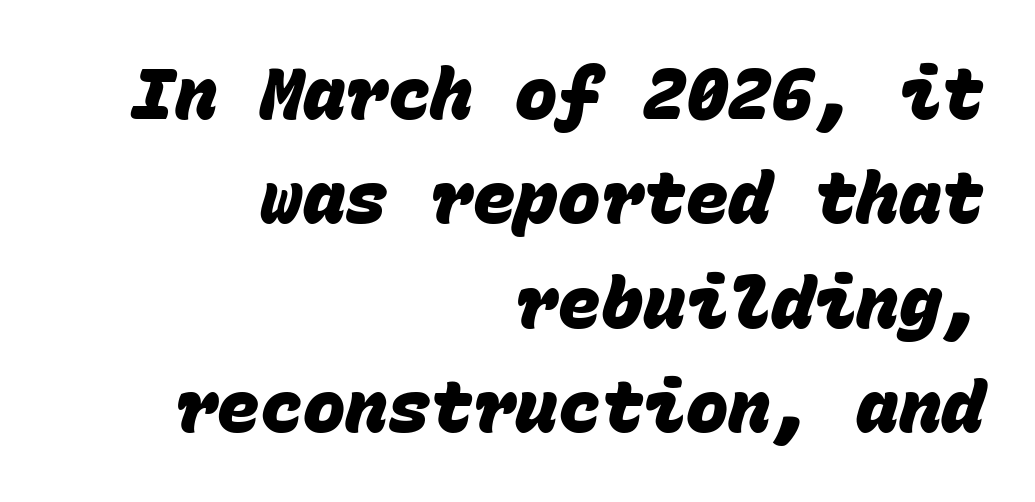
The image shows 71 px heavy sans-serif type, monospaced; set right-aligned, normal line spacing (1.47x), normal letter spacing, not underlined; low stroke contrast and a large x-height.
